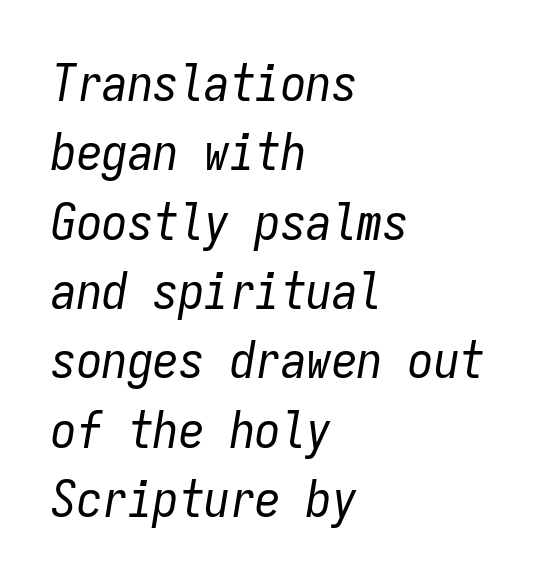
Q: Is the text bold? A: No.
Q: Is the text italic (slanted)? A: Yes, it leans right by about 9 degrees.
Q: Is the text underlined? A: No.
Q: How is the paragraph aligned? A: Left-aligned.
Q: Is the spacing between letters normal or unusually wide? A: Normal.
Q: Is the spacing between lines tight, normal or loose? A: Normal.
Q: Width (condensed, normal, or wide)? A: Condensed.
Q: Stroke contrast? A: Low.
Q: x-height? A: Medium.
Q: Monospaced? A: Yes.
